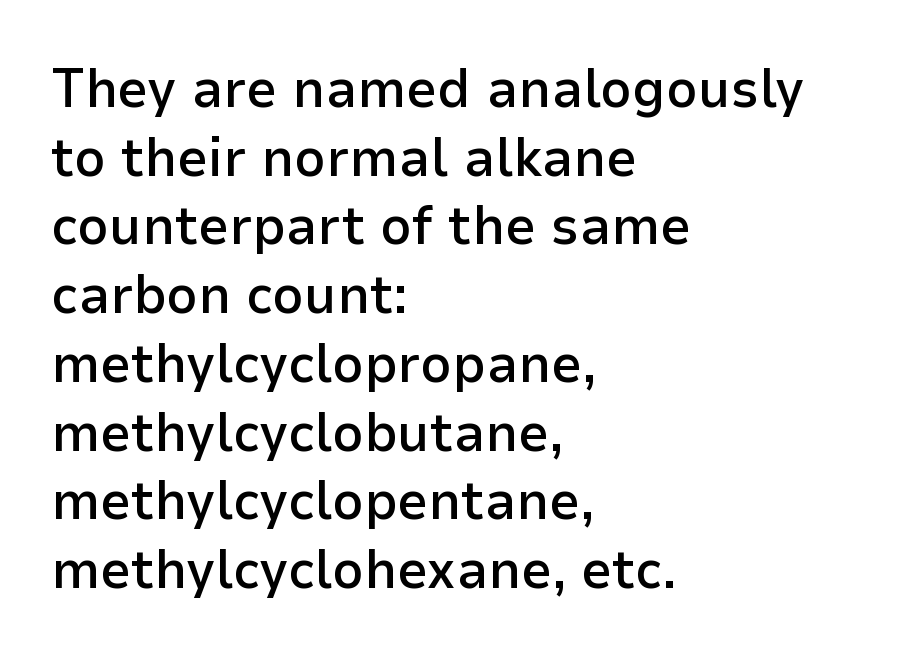
The image shows 55 px semibold sans-serif type, upright; set left-aligned, normal line spacing (1.25x), normal letter spacing, not underlined; low stroke contrast and a medium x-height.
